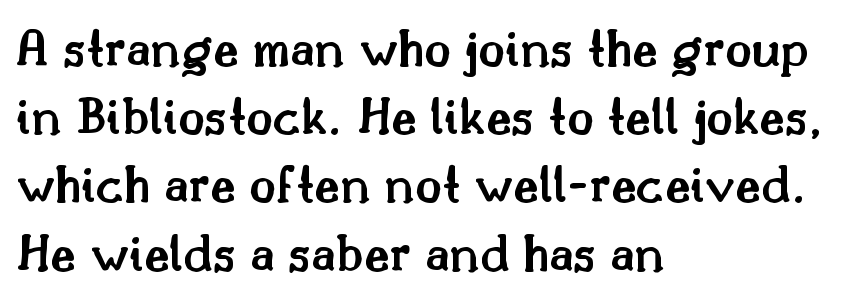
The image shows 55 px semibold serif type, upright; set left-aligned, line spacing 1.24x, normal letter spacing, not underlined; medium stroke contrast and a small x-height.
